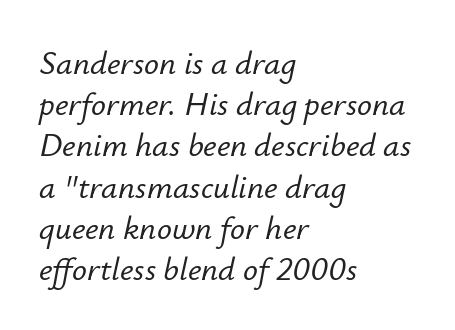
The lines in this sample share a left origin and differ only in where they stop. Unmarked baselines from the first word to the last. How are the letters spaced? Ordinarily, with no added tracking. The passage shown stacks its lines at a standard gap.
